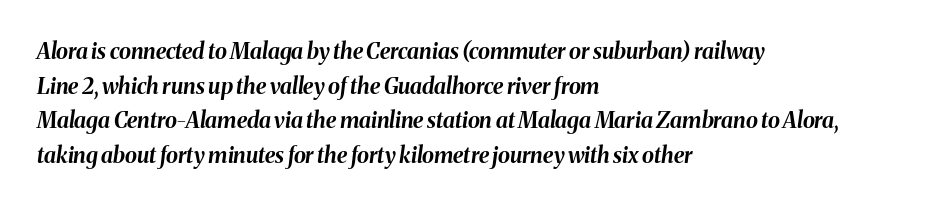
The image shows 22 px bold type, italic (leaning right); set left-aligned, normal line spacing (1.57x), normal letter spacing, not underlined.
